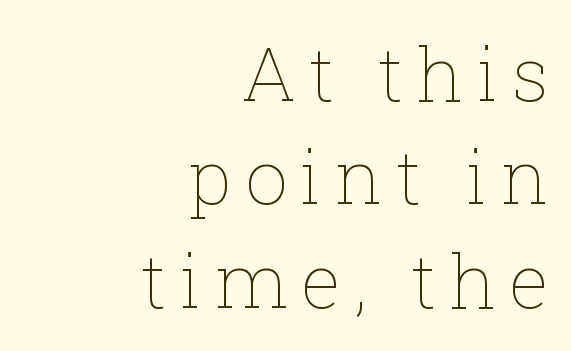
The image shows 75 px thin type, upright; set right-aligned, normal line spacing (1.38x), not underlined; low stroke contrast and a medium x-height.
